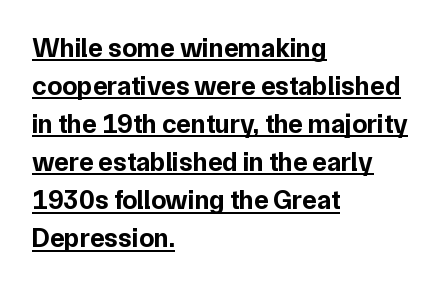
{"italic": "no", "bold": "yes", "underline": "yes", "align": "left", "line_spacing": "normal", "line_spacing_ratio": 1.41, "letter_spacing": "normal", "letter_spacing_em": 0.0, "glyph_px": 27}
